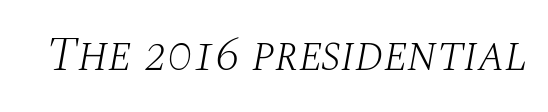
A typesetter would call this proportional, since set widths differ per character. A serif font was chosen for this passage. The rendering keeps characters at their native spacing. Slant detected: the letters are inclined. Descenders are the only things crossing below the line. Compared with a typical body face, this is equally light or lighter still.
